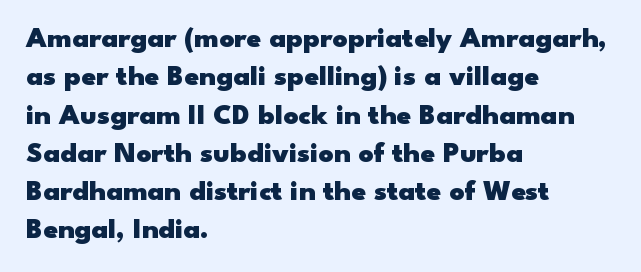
Q: Is the text bold? A: Yes.
Q: Is the text italic (slanted)? A: No, it is upright.
Q: Is the typeface a serif or a sans-serif typeface? A: Sans-serif.
Q: Is the text underlined? A: No.
Q: How is the paragraph aligned? A: Left-aligned.
Q: Is the spacing between letters normal or unusually wide? A: Normal.
Q: Is the spacing between lines tight, normal or loose? A: Normal.
Q: Width (condensed, normal, or wide)? A: Wide.
Q: Stroke contrast? A: Low.
Q: x-height? A: Small.
Q: Monospaced? A: No.
